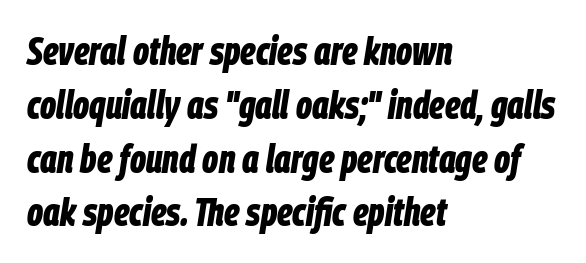
Q: Is the text bold? A: Yes.
Q: Is the text italic (slanted)? A: Yes, it leans right by about 9 degrees.
Q: Is the text underlined? A: No.
Q: How is the paragraph aligned? A: Left-aligned.
Q: Is the spacing between letters normal or unusually wide? A: Normal.
Q: Is the spacing between lines tight, normal or loose? A: Normal.
Q: Width (condensed, normal, or wide)? A: Condensed.
Q: Stroke contrast? A: Low.
Q: x-height? A: Large.
Q: Monospaced? A: No.
